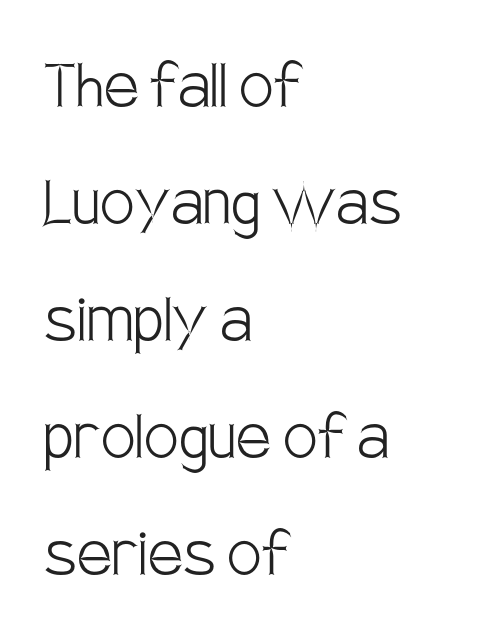
{"serif": "no", "italic": "no", "bold": "no", "weight": "light", "width": "condensed", "stroke_contrast": "low", "x_height": "large", "monospaced": "no", "underline": "no", "align": "left", "line_spacing": "normal", "line_spacing_ratio": 1.52, "letter_spacing": "normal", "letter_spacing_em": 0.0, "glyph_px": 77}
